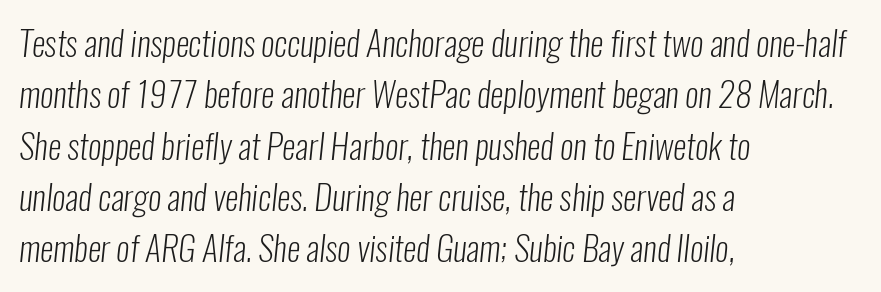
What kind of face is this? One without serifs — a sans. The letters advance in unequal steps, a hallmark of proportional type. Students, note that the glyphs here touch the page at normal intervals. Vertically, the passage feels balanced, rows spaced as you'd expect. The baseline area is clear.
